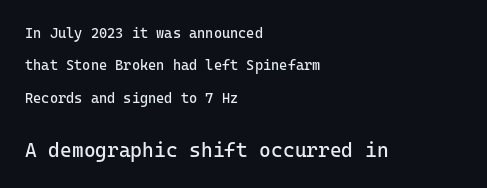
Is the letter spacing exaggerated? No — it looks like the ordinary default. Posture: vertical. Compared with a typical body face, this is equally light or lighter still. Plain, unruled lines of type. This sample is left-justified, so line endings fall wherever the words run out. Leading is clearly above the norm, producing a sparse column.
